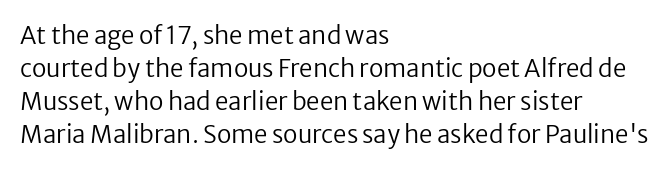
Q: Is the text bold? A: No.
Q: Is the text italic (slanted)? A: No, it is upright.
Q: Is the text underlined? A: No.
Q: How is the paragraph aligned? A: Left-aligned.
Q: Is the spacing between letters normal or unusually wide? A: Normal.
Q: Is the spacing between lines tight, normal or loose? A: Normal.
